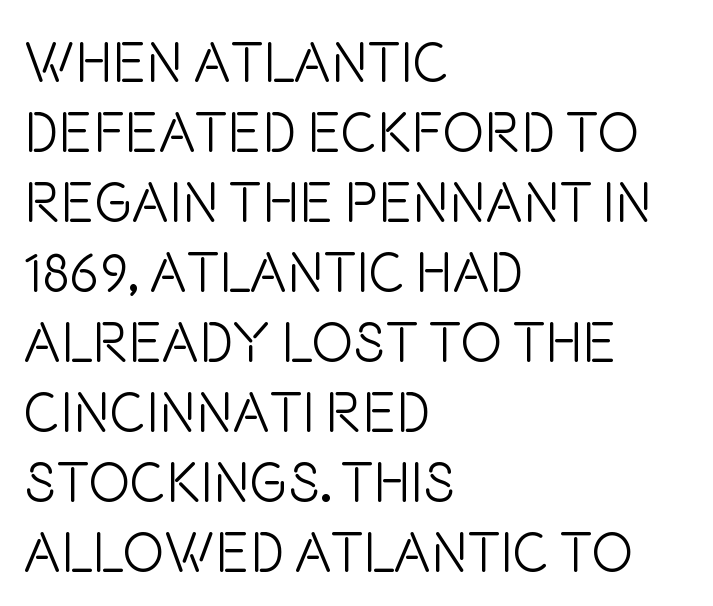
Regarding leading, the lines here are spaced in the standard way. In terms of letterform style, serifs are entirely absent. Italic: no, the glyphs are upright roman. Spacing verdict: proportional, widths tailored to each character.
